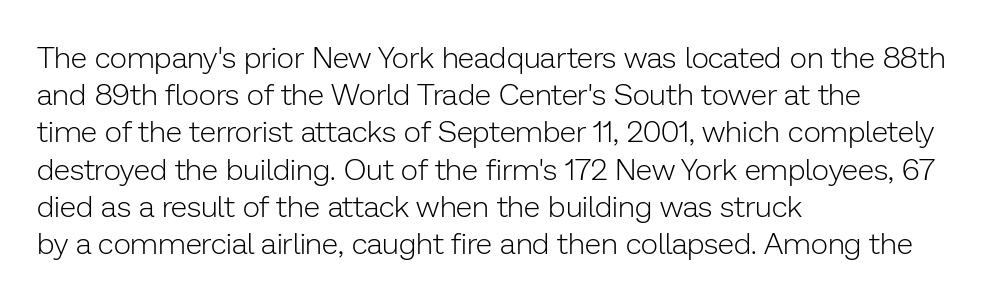
Each line starts at the same left margin while the right side varies. These lines keep a tight, regular rhythm from letter to letter. Note the varied advance widths — an 'i' is clearly narrower than an 'm'. The typesetting does not lean heavy: it is not bold. Rule under the text: the space is simply empty. Letterform terminals end flat and unadorned throughout the passage.
